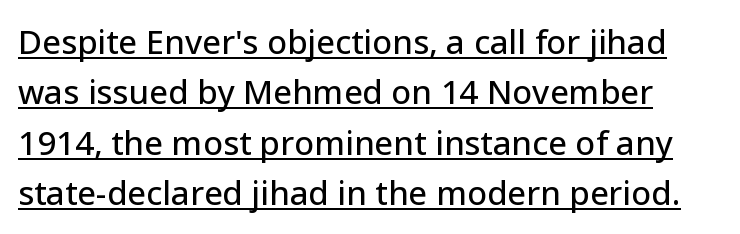
Does a line run under the words? Yes, clearly. Compared with typical body copy, the letter spacing here is the same. Horizontal bands of white between lines are of average thickness. Does the type have serifs? No, each stem ends abruptly. You could not count columns in this text — the font is proportionally spaced.
